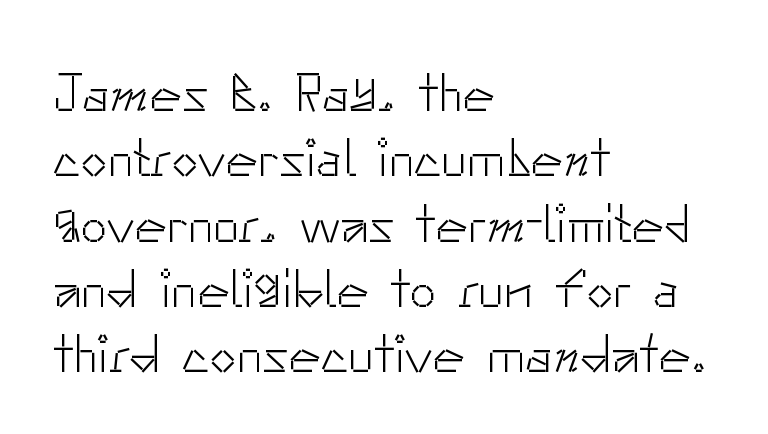
Q: Is the text bold? A: No.
Q: Is the text italic (slanted)? A: No, it is upright.
Q: Is the typeface a serif or a sans-serif typeface? A: Sans-serif.
Q: Is the text underlined? A: No.
Q: How is the paragraph aligned? A: Left-aligned.
Q: Is the spacing between letters normal or unusually wide? A: Normal.
Q: Width (condensed, normal, or wide)? A: Normal.
Q: Stroke contrast? A: Low.
Q: x-height? A: Small.
Q: Monospaced? A: No.
